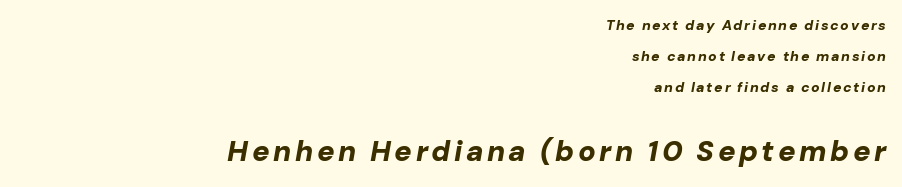
{"italic": "yes", "lean": "right", "slant_degrees": 10, "bold": "yes", "weight": "bold", "width": "normal", "stroke_contrast": "low", "x_height": "medium", "monospaced": "no", "underline": "no", "align": "right", "line_spacing": "loose", "line_spacing_ratio": 2.22, "larger_block": "second", "size_ratio": 2.07, "glyph_px": 29}
